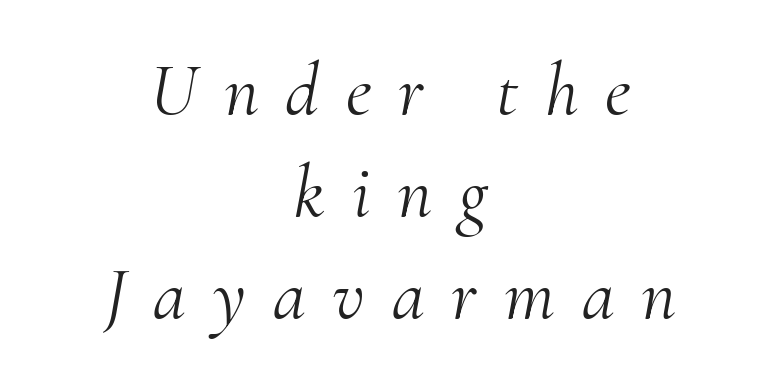
Q: Is the text bold? A: No.
Q: Is the text italic (slanted)? A: Yes, it leans right by about 10 degrees.
Q: Is the typeface a serif or a sans-serif typeface? A: Serif.
Q: Is the text underlined? A: No.
Q: How is the paragraph aligned? A: Centered.
Q: Is the spacing between letters normal or unusually wide? A: Unusually wide.
Q: Is the spacing between lines tight, normal or loose? A: Normal.
Q: Width (condensed, normal, or wide)? A: Normal.
Q: Stroke contrast? A: Medium.
Q: x-height? A: Small.
Q: Monospaced? A: No.
